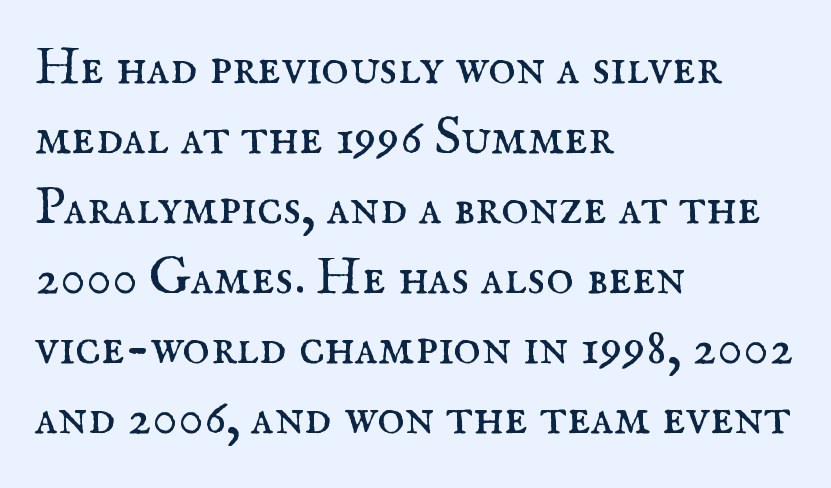
Q: Is the text bold? A: No.
Q: Is the text italic (slanted)? A: No, it is upright.
Q: Is the typeface a serif or a sans-serif typeface? A: Serif.
Q: Is the text underlined? A: No.
Q: How is the paragraph aligned? A: Left-aligned.
Q: Is the spacing between letters normal or unusually wide? A: Normal.
Q: Is the spacing between lines tight, normal or loose? A: Normal.
Q: Width (condensed, normal, or wide)? A: Normal.
Q: Stroke contrast? A: Medium.
Q: x-height? A: Small.
Q: Monospaced? A: No.
